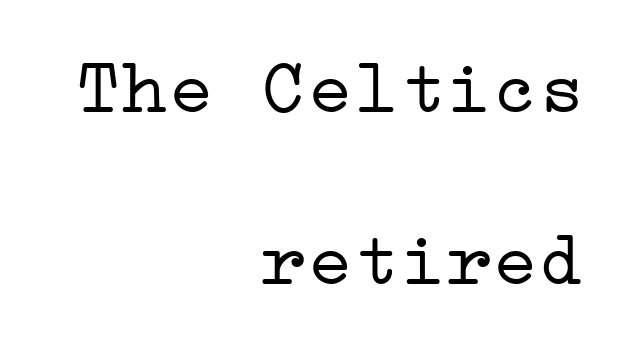
Is the letter spacing exaggerated? No — it looks like the ordinary default. Each stroke keeps to a modest, everyday thickness or less. A clean baseline with only descenders dipping below it. Does the lettering tilt? It doesn't — this is upright.
